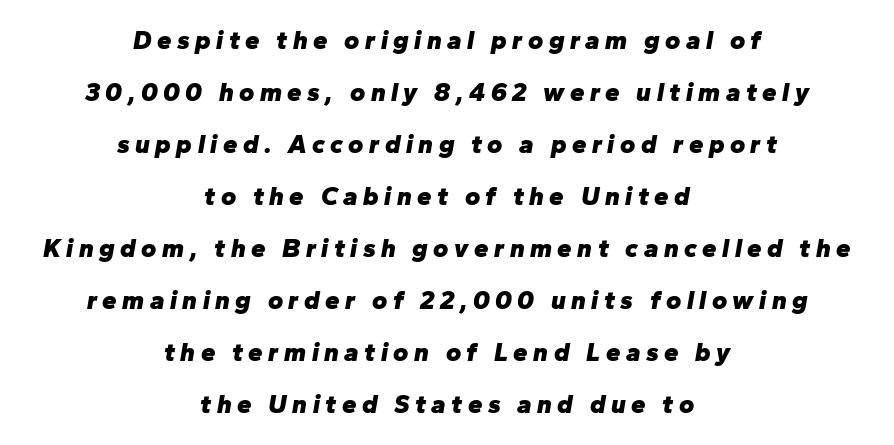
{"italic": "yes", "lean": "right", "slant_degrees": 10, "bold": "yes", "underline": "no", "align": "center", "line_spacing": "loose", "line_spacing_ratio": 2.0, "letter_spacing": "wide", "letter_spacing_em": 0.21, "glyph_px": 26}
